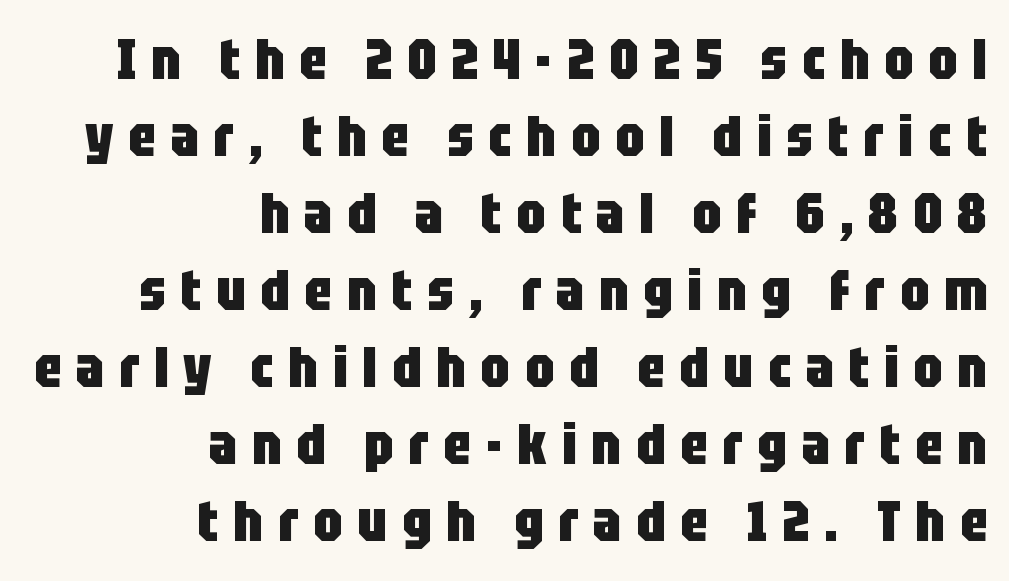
{"serif": "no", "italic": "no", "bold": "yes", "weight": "heavy", "width": "condensed", "stroke_contrast": "low", "x_height": "large", "monospaced": "no", "underline": "no", "align": "right", "line_spacing": "normal", "line_spacing_ratio": 1.35, "letter_spacing": "wide", "letter_spacing_em": 0.26, "glyph_px": 57}
